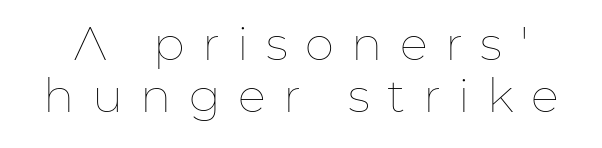
{"italic": "no", "bold": "no", "weight": "thin", "width": "normal", "stroke_contrast": "low", "x_height": "medium", "monospaced": "no", "underline": "no", "line_spacing": "tight", "line_spacing_ratio": 1.11, "letter_spacing": "wide", "letter_spacing_em": 0.37, "glyph_px": 47}
